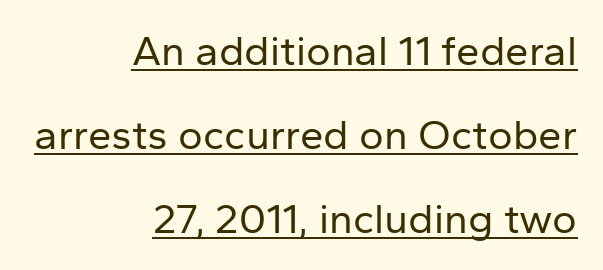
Teacher's note: observe the even right margin — that is flush-right alignment. The letterforms sit at book weight or below. The passage shown is typed in a proportional face where columns would drift. A typesetter would call this leading open, well beyond the default. Font category for this specimen: sans-serif.
